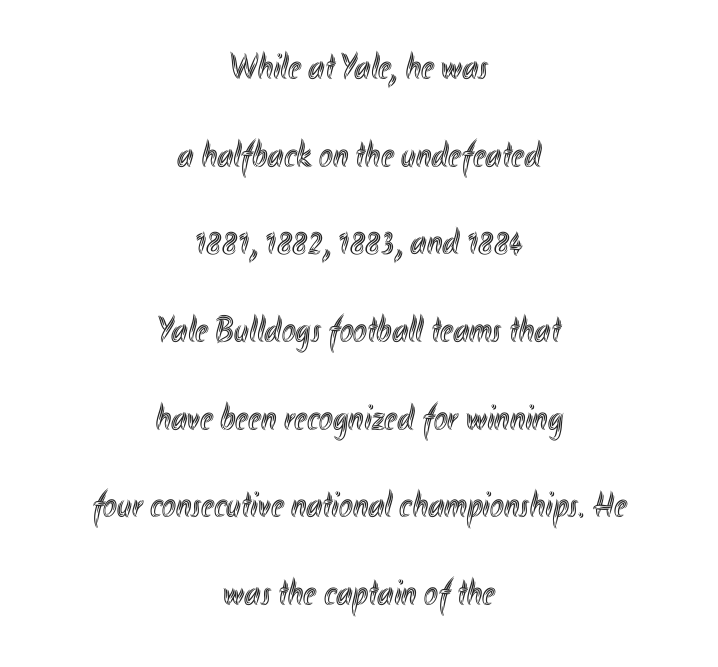
Q: Is the text italic (slanted)? A: Yes.
Q: Is the text underlined? A: No.
Q: How is the paragraph aligned? A: Centered.
Q: Is the spacing between letters normal or unusually wide? A: Normal.
Q: Is the spacing between lines tight, normal or loose? A: Loose.
Q: Width (condensed, normal, or wide)? A: Condensed.
Q: x-height? A: Small.
Q: Monospaced? A: No.
